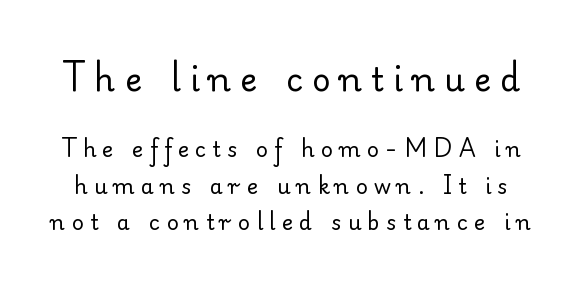
The image shows 32 px regular-weight serif type, upright; set line spacing 1.74x, unusually wide letter spacing (+0.3 em), not underlined; the first (top) block is 1.52x larger; low stroke contrast and a small x-height.
